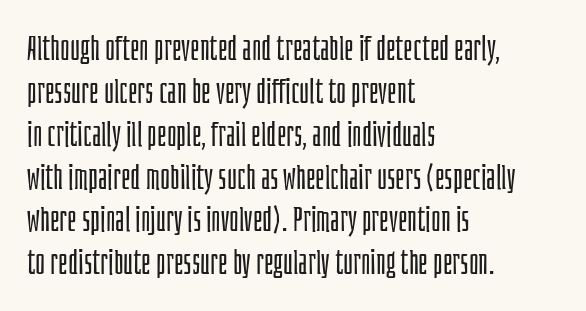
The image shows 34 px light, condensed sans-serif type, upright; set left-aligned, normal line spacing (1.26x), normal letter spacing, not underlined; low stroke contrast and a large x-height.
